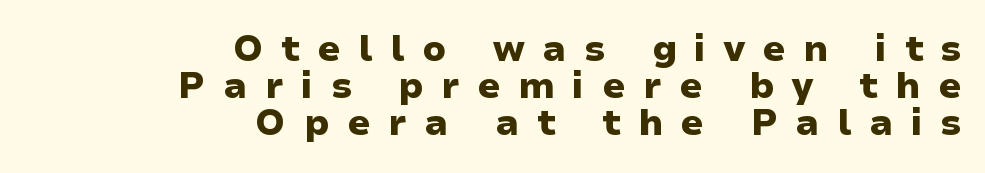
The image shows 36 px heavy, wide sans-serif type, upright; set right-aligned, tight line spacing (1.03x), unusually wide letter spacing (+0.49 em), not underlined; low stroke contrast and a medium x-height.
